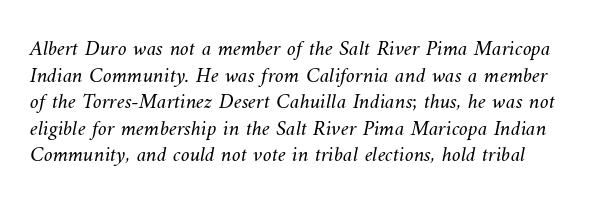
{"bold": "no", "underline": "no", "line_spacing_ratio": 1.21, "letter_spacing": "normal", "letter_spacing_em": 0.0, "glyph_px": 22}
